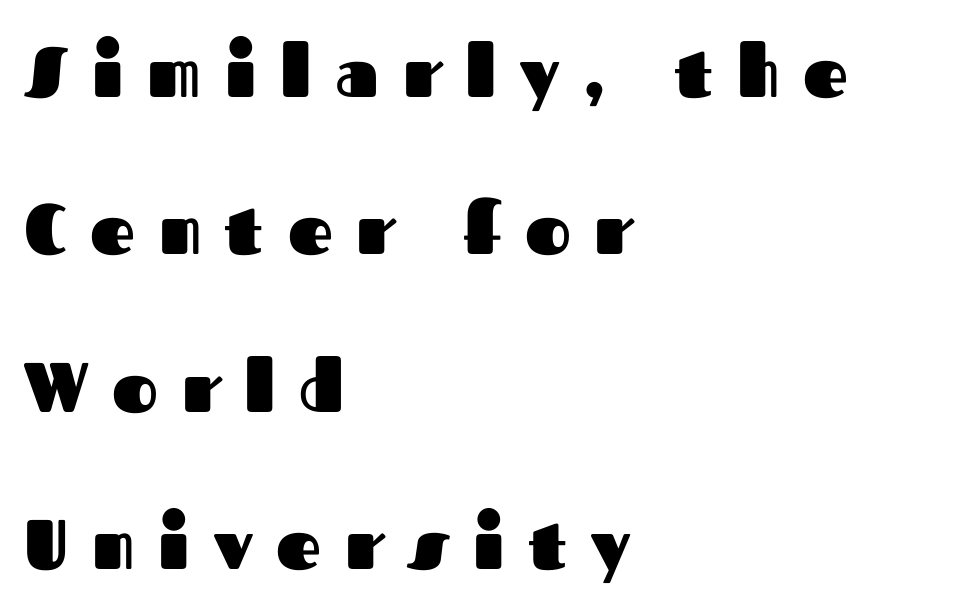
Q: Is the text bold? A: Yes.
Q: Is the text italic (slanted)? A: No, it is upright.
Q: Is the typeface a serif or a sans-serif typeface? A: Sans-serif.
Q: Is the text underlined? A: No.
Q: How is the paragraph aligned? A: Left-aligned.
Q: Is the spacing between letters normal or unusually wide? A: Unusually wide.
Q: Is the spacing between lines tight, normal or loose? A: Loose.
Q: Width (condensed, normal, or wide)? A: Normal.
Q: Stroke contrast? A: Medium.
Q: x-height? A: Medium.
Q: Monospaced? A: No.
